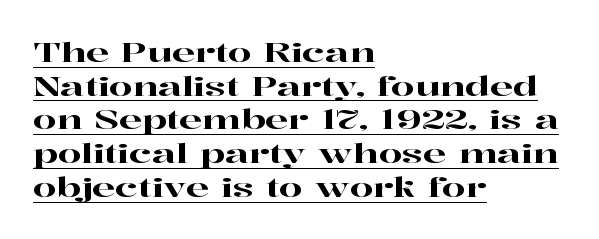
The image shows 27 px text type, upright; set left-aligned, normal line spacing (1.25x), normal letter spacing, underlined.
